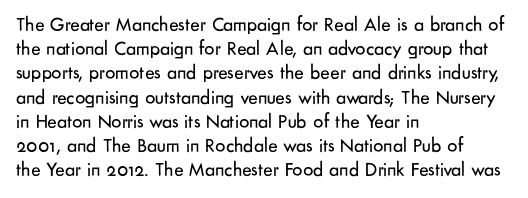
Q: Is the text bold? A: No.
Q: Is the text italic (slanted)? A: No, it is upright.
Q: Is the text underlined? A: No.
Q: How is the paragraph aligned? A: Left-aligned.
Q: Is the spacing between letters normal or unusually wide? A: Normal.
